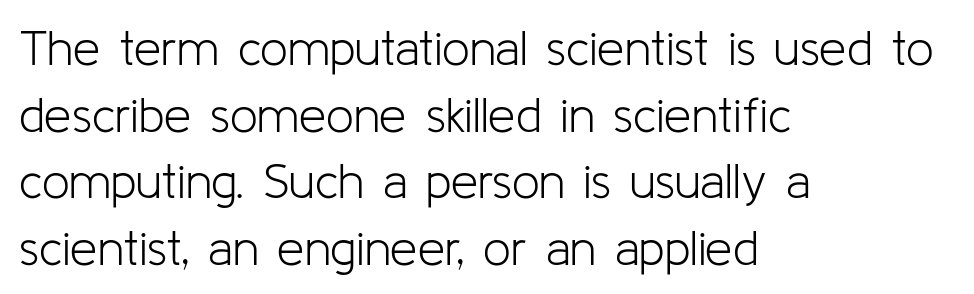
The image shows 49 px light sans-serif type, upright; set left-aligned, normal line spacing (1.36x), normal letter spacing, not underlined; low stroke contrast and a medium x-height.
